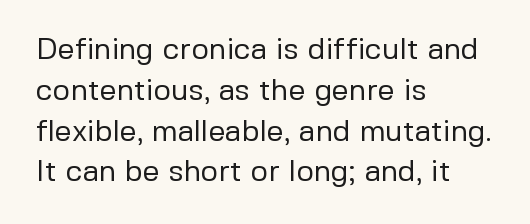
{"serif": "no", "italic": "no", "bold": "no", "weight": "regular", "width": "normal", "stroke_contrast": "low", "x_height": "medium", "monospaced": "no", "underline": "no", "align": "left", "line_spacing": "normal", "line_spacing_ratio": 1.36, "letter_spacing": "normal", "letter_spacing_em": 0.0, "glyph_px": 30}
